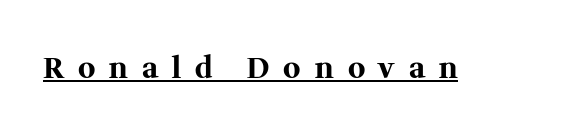
Caption: expanded tracking, letters set apart. Letterform terminals end in serifs throughout the passage. Compared with an ordinary text face, these strokes are far heavier — a full bold. The font's upright variant was chosen for this text.
